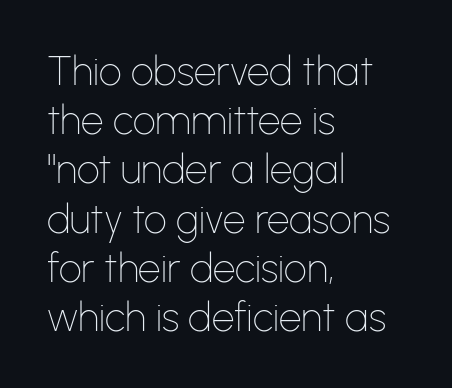
Q: Is the text bold? A: No.
Q: Is the text italic (slanted)? A: No, it is upright.
Q: Is the typeface a serif or a sans-serif typeface? A: Sans-serif.
Q: Is the text underlined? A: No.
Q: How is the paragraph aligned? A: Left-aligned.
Q: Is the spacing between letters normal or unusually wide? A: Normal.
Q: Width (condensed, normal, or wide)? A: Normal.
Q: Stroke contrast? A: Low.
Q: x-height? A: Medium.
Q: Monospaced? A: No.
